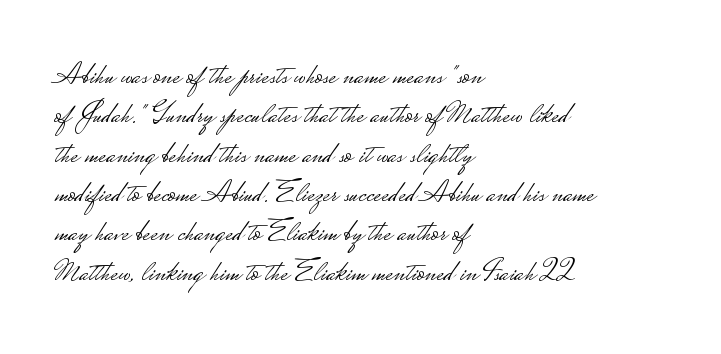
{"serif": "no", "bold": "no", "weight": "light", "width": "wide", "stroke_contrast": "low", "monospaced": "no", "underline": "no", "align": "left", "line_spacing": "normal", "line_spacing_ratio": 1.27, "letter_spacing": "normal", "letter_spacing_em": 0.0, "glyph_px": 31}
